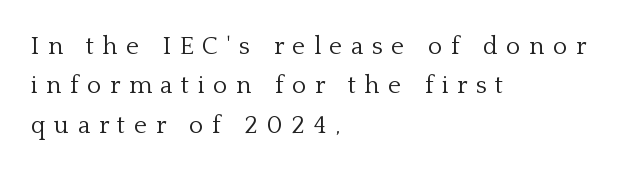
{"italic": "no", "bold": "no", "underline": "no", "align": "left", "line_spacing": "normal", "line_spacing_ratio": 1.58, "letter_spacing": "wide", "letter_spacing_em": 0.34, "glyph_px": 25}
